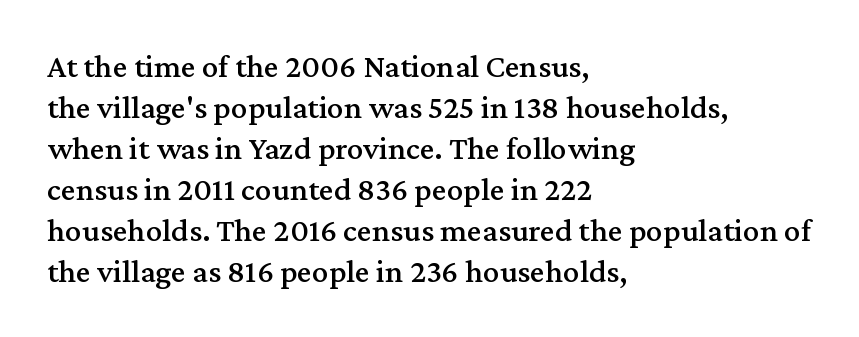
Varying glyph widths throughout — classic text-font behaviour. The font's upright variant was chosen for this text. Honestly, the letter spacing is just normal — you wouldn't notice it. Rule under the text: the space is simply empty. The designer went with a serif here, giving each stem small feet. The lines in this sample share a left origin and differ only in where they stop.
